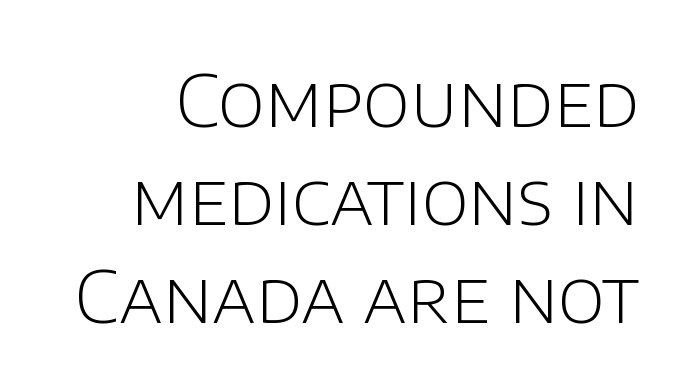
The image shows 72 px light sans-serif type, upright; set normal line spacing (1.36x), normal letter spacing, not underlined; low stroke contrast and a large x-height.
